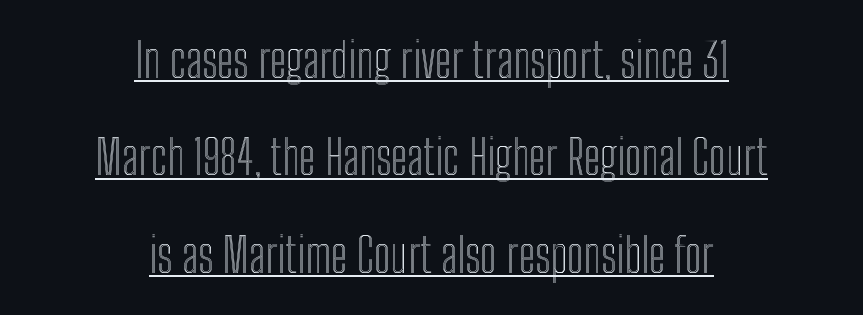
Does extra space separate the letters? No, they use regular spacing. A typesetter would call this proportional, since set widths differ per character. Designer's note — italics off, roman on. This sample is center-justified, so both line endings float freely. Summary of vertical rhythm: relaxed, with wide interline spacing. What decoration does the sample have? An underline.
